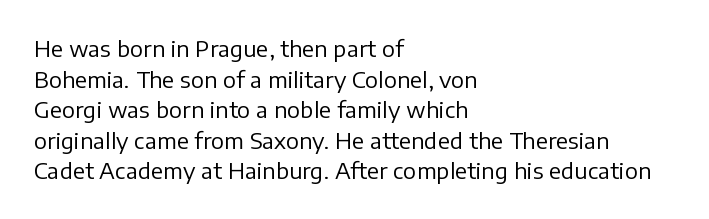
{"italic": "no", "bold": "no", "underline": "no", "align": "left", "line_spacing": "normal", "line_spacing_ratio": 1.39, "letter_spacing": "normal", "letter_spacing_em": 0.0, "glyph_px": 22}
